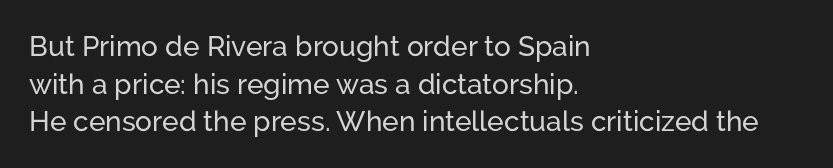
{"serif": "no", "italic": "no", "width": "normal", "stroke_contrast": "low", "x_height": "medium", "monospaced": "no", "underline": "no", "align": "left", "line_spacing": "normal", "line_spacing_ratio": 1.34, "letter_spacing": "normal", "letter_spacing_em": 0.0, "glyph_px": 28}
